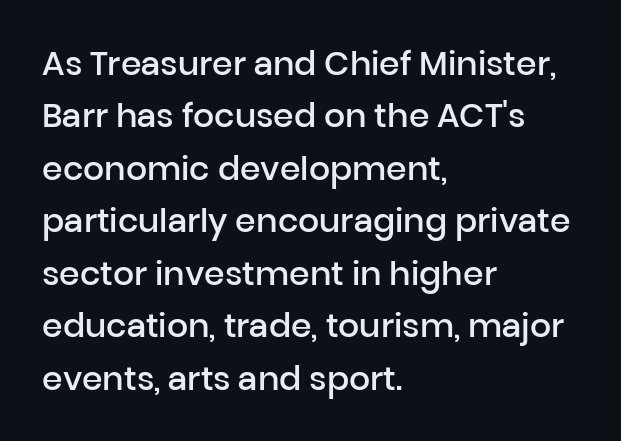
The image shows 33 px semibold sans-serif type, upright; set left-aligned, normal line spacing (1.59x), normal letter spacing, not underlined; low stroke contrast and a medium x-height.
